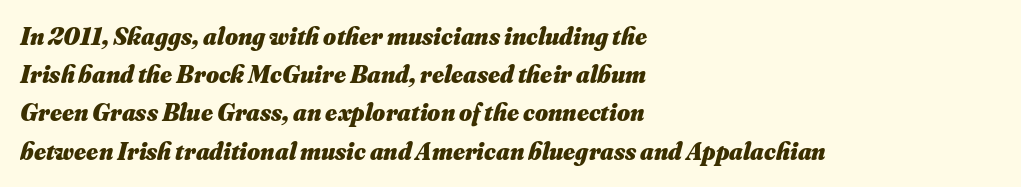
The image shows 25 px bold type, italic (leaning right); set left-aligned, normal line spacing (1.53x), normal letter spacing, not underlined.
